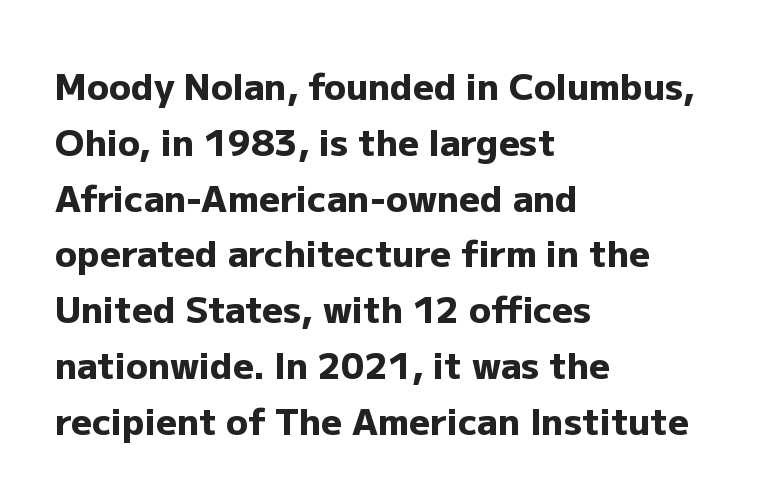
{"serif": "no", "italic": "no", "bold": "yes", "weight": "heavy", "width": "normal", "stroke_contrast": "low", "x_height": "medium", "monospaced": "no", "underline": "no", "align": "left", "line_spacing": "normal", "line_spacing_ratio": 1.55, "letter_spacing": "normal", "letter_spacing_em": 0.0, "glyph_px": 36}
